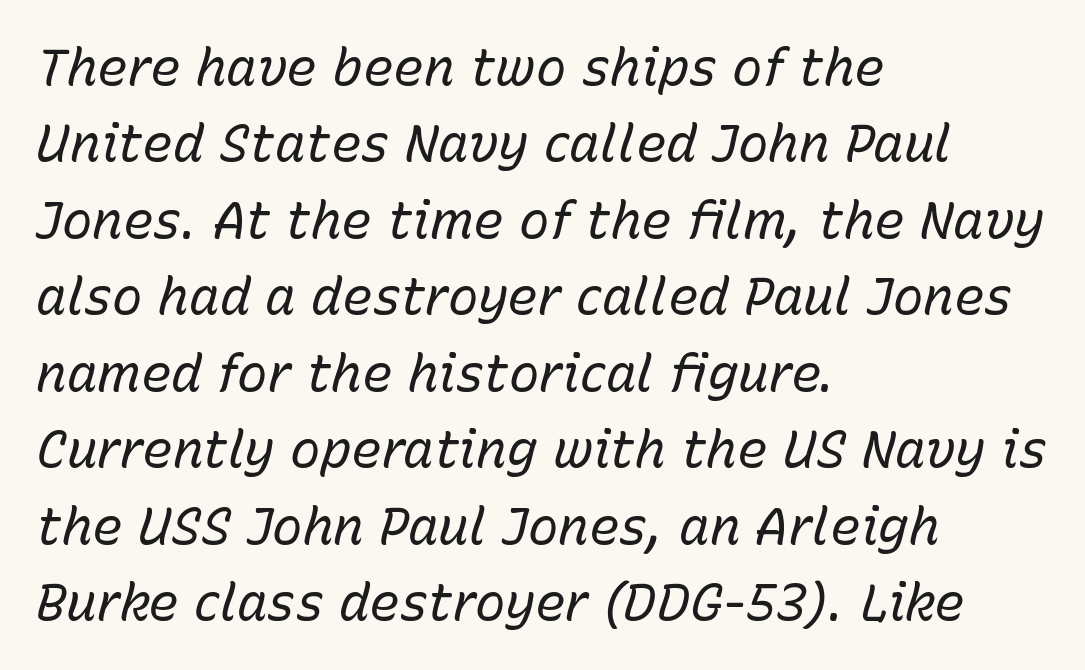
Is this a fixed-width face? No — the glyphs have proportional, varying widths. The passage is arranged the way most books set body copy — flush left. The space beneath each line is pristine and unruled. Standard letterfit; no display-style spreading of the glyphs. There's an unmistakable incline to the writing here.
